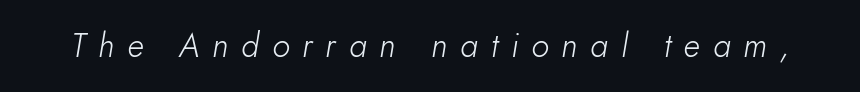
Caption: expanded tracking, letters set apart. Bold? No — there's no thickening of the strokes. Descenders hang freely into open space. Is this a fixed-width face? No — the glyphs have proportional, varying widths.
